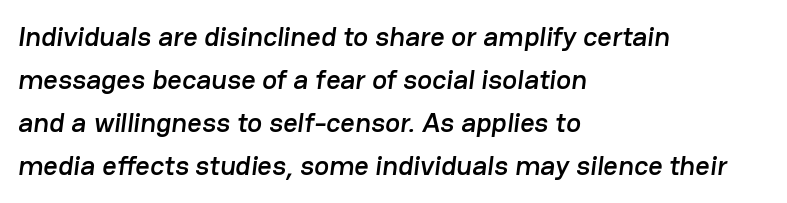
The image shows 28 px sans-serif type; set left-aligned, normal line spacing (1.54x), normal letter spacing, not underlined; low stroke contrast and a medium x-height.
